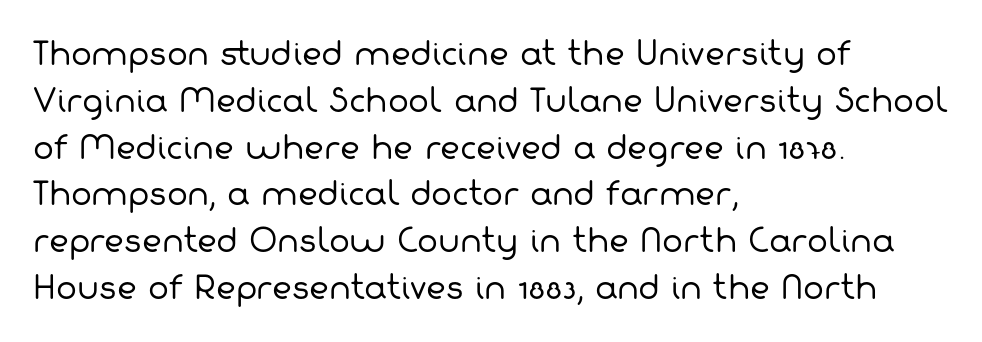
The characters are drawn with everyday or finer stroke widths. How are the letters spaced? Ordinarily, with no added tracking. The zone under the glyphs is completely vacant. The space between consecutive lines is moderate. Is this a fixed-width face? No — the glyphs have proportional, varying widths. Short and long lines alike share a common starting point at left.
